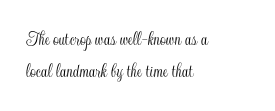
{"underline": "no", "align": "left", "line_spacing": "normal", "line_spacing_ratio": 1.51, "letter_spacing": "normal", "letter_spacing_em": 0.0, "glyph_px": 21}
